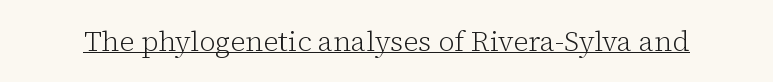
The image shows 28 px light serif type, upright; set normal letter spacing, underlined; low stroke contrast and a medium x-height.
